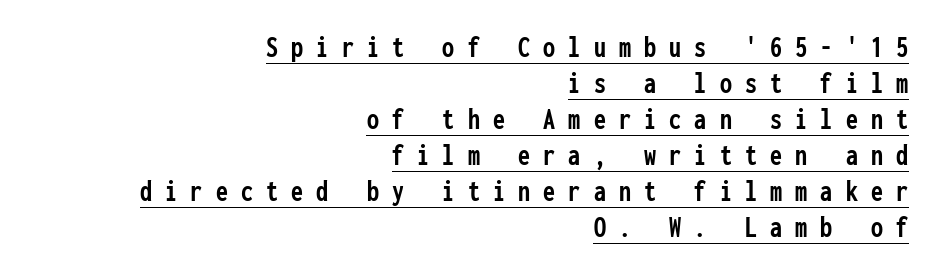
{"serif": "no", "italic": "no", "bold": "yes", "weight": "semibold", "width": "condensed", "stroke_contrast": "low", "x_height": "medium", "monospaced": "yes", "underline": "yes", "align": "right", "line_spacing_ratio": 1.2, "letter_spacing": "wide", "letter_spacing_em": 0.44, "glyph_px": 30}
